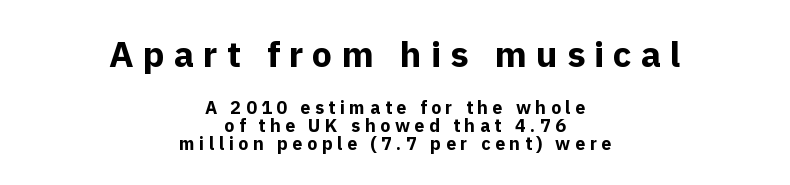
{"serif": "no", "italic": "no", "bold": "yes", "weight": "bold", "width": "normal", "x_height": "medium", "monospaced": "no", "underline": "no", "align": "center", "line_spacing": "tight", "line_spacing_ratio": 1.0, "letter_spacing": "wide", "letter_spacing_em": 0.25, "larger_block": "first", "size_ratio": 2.0, "glyph_px": 36}
